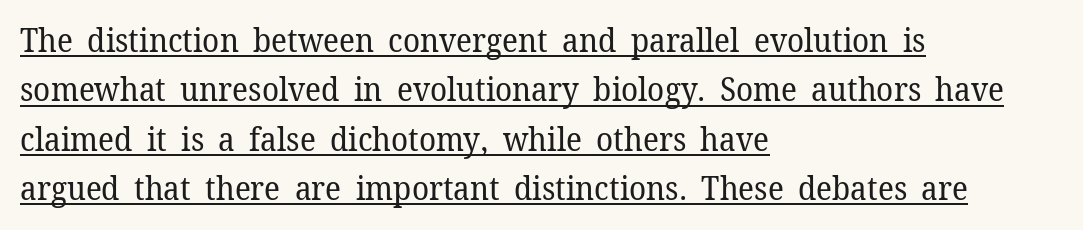
{"serif": "yes", "italic": "no", "bold": "no", "weight": "regular", "width": "normal", "stroke_contrast": "low", "x_height": "medium", "monospaced": "no", "underline": "yes", "align": "left", "line_spacing": "normal", "line_spacing_ratio": 1.54, "letter_spacing": "normal", "letter_spacing_em": 0.0, "glyph_px": 32}
